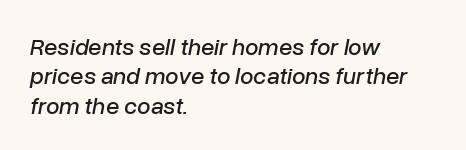
The image shows 24 px text type, italic (leaning right); set left-aligned, line spacing 1.22x, normal letter spacing, not underlined.
